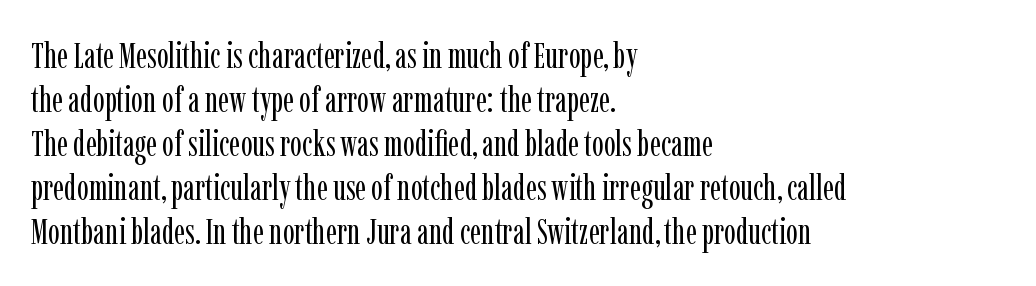
The image shows 35 px regular-weight, condensed serif type, upright; set left-aligned, normal line spacing (1.26x), normal letter spacing, not underlined; low stroke contrast and a medium x-height.
